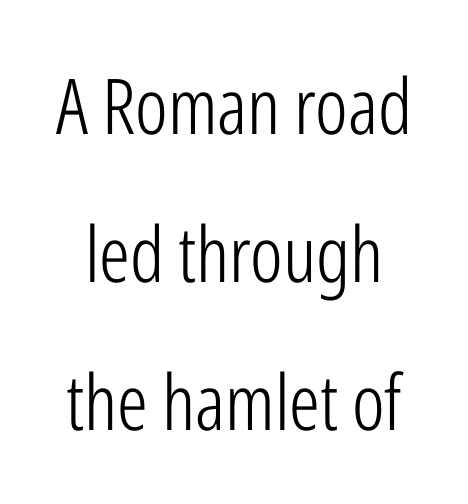
The image shows 77 px light, condensed sans-serif type, upright; set loose line spacing (1.92x), normal letter spacing, not underlined; low stroke contrast and a medium x-height.
